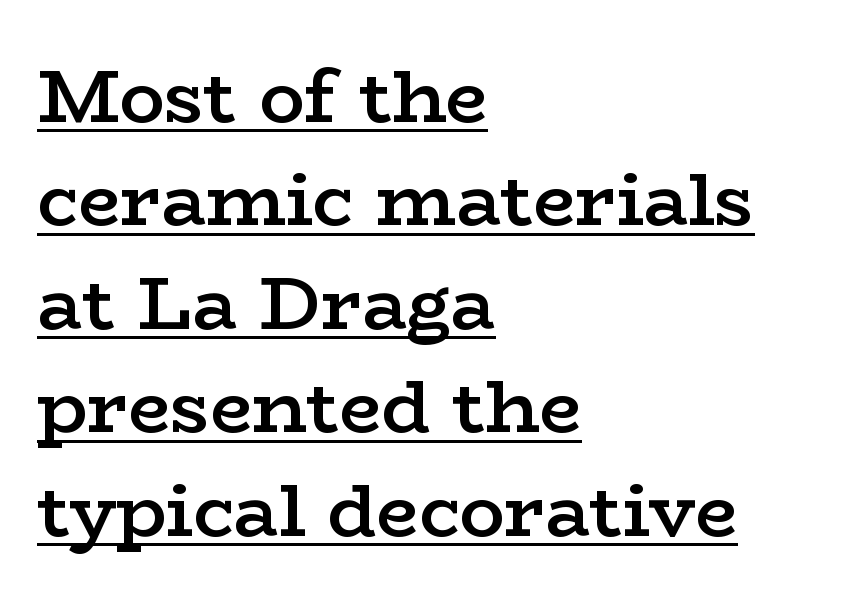
Q: Is the text bold? A: Semi-bold.
Q: Is the text italic (slanted)? A: No, it is upright.
Q: Is the typeface a serif or a sans-serif typeface? A: Serif.
Q: Is the text underlined? A: Yes.
Q: How is the paragraph aligned? A: Left-aligned.
Q: Is the spacing between letters normal or unusually wide? A: Normal.
Q: Is the spacing between lines tight, normal or loose? A: Normal.
Q: Width (condensed, normal, or wide)? A: Wide.
Q: Stroke contrast? A: Low.
Q: x-height? A: Medium.
Q: Monospaced? A: No.
